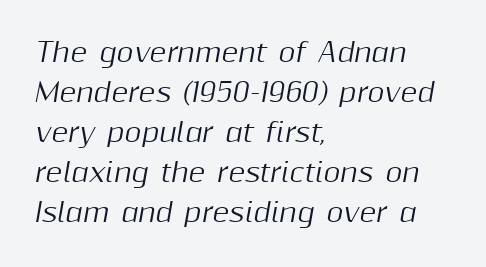
{"italic": "yes", "lean": "right", "slant_degrees": 10, "underline": "no", "align": "left", "line_spacing": "normal", "line_spacing_ratio": 1.54, "letter_spacing": "normal", "letter_spacing_em": 0.0, "glyph_px": 26}
